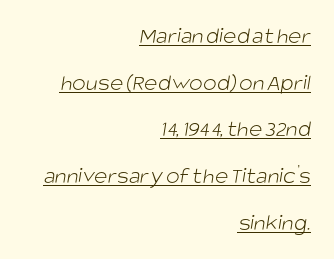
This sample carries an underscore along the baseline area. A typesetter would call this zero additional tracking. Stems and bowls with no extra thickness — not bold. The typesetter chose a ragged-left arrangement here.
